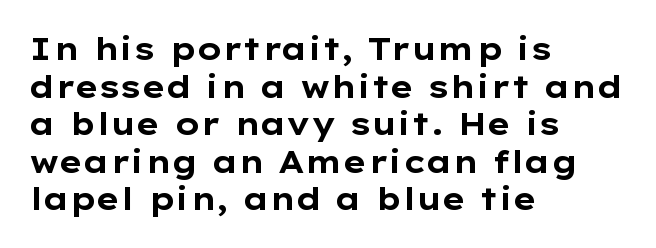
The letters advance in unequal steps, a hallmark of proportional type. The font family rendered here belongs to the sans-serif group. These lines are set flush left with a ragged right edge. The letters stand straight up with perfectly vertical stems. The font is running at its bold setting. A bare baseline throughout the passage.
